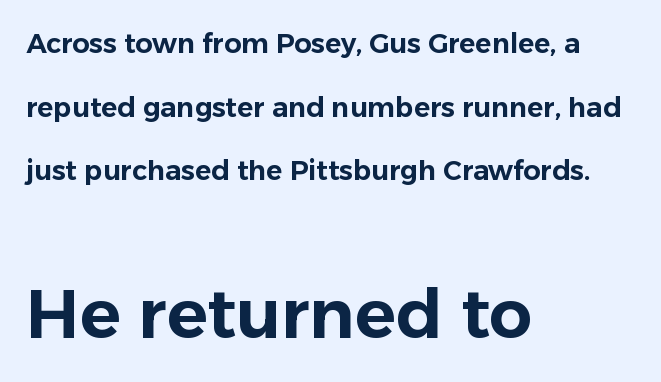
{"serif": "no", "italic": "no", "width": "normal", "stroke_contrast": "low", "x_height": "medium", "monospaced": "no", "underline": "no", "align": "left", "line_spacing": "loose", "line_spacing_ratio": 2.36, "letter_spacing": "normal", "letter_spacing_em": 0.0, "larger_block": "second", "size_ratio": 2.52, "glyph_px": 68}
